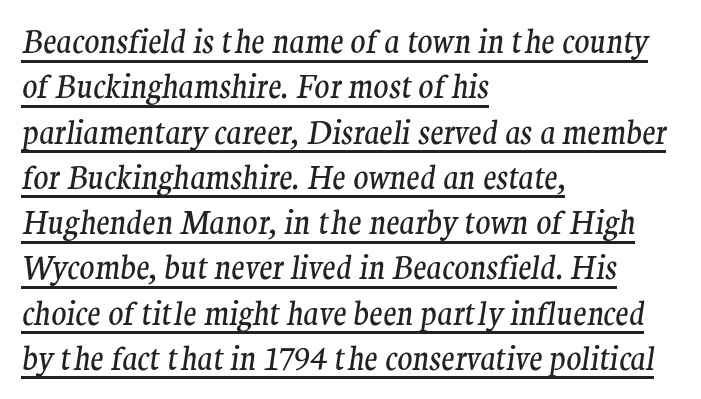
Q: Is the text bold? A: No.
Q: Is the text italic (slanted)? A: Yes, it leans right by about 9 degrees.
Q: Is the typeface a serif or a sans-serif typeface? A: Serif.
Q: Is the text underlined? A: Yes.
Q: How is the paragraph aligned? A: Left-aligned.
Q: Is the spacing between letters normal or unusually wide? A: Normal.
Q: Is the spacing between lines tight, normal or loose? A: Normal.
Q: Width (condensed, normal, or wide)? A: Normal.
Q: Stroke contrast? A: Medium.
Q: x-height? A: Medium.
Q: Monospaced? A: No.
